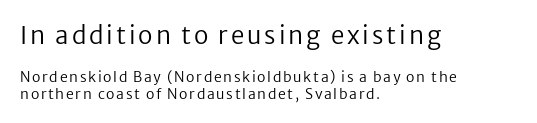
The setting favours the left margin, as ordinary paragraphs usually do. A clean baseline with only descenders dipping below it. The passage shown begins with its larger block and ends with its smaller one. On a weight scale, this lands at 450 or below. The type sits square on the baseline with zero lean.
